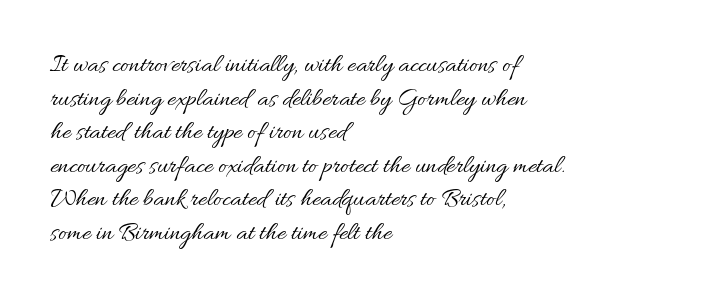
Interline gaps are of average width in this sample. Teacher's note: observe the even left margin — that is flush-left alignment. The cut favours lightness, reaching ordinary text weight at its darkest.
